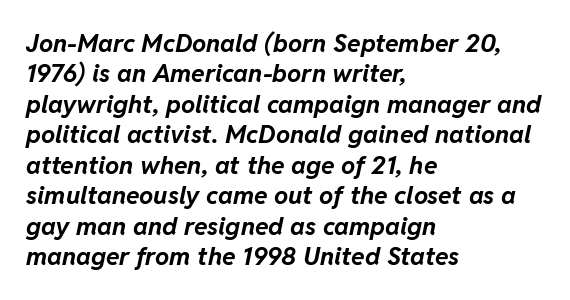
Q: Is the text bold? A: Yes.
Q: Is the text italic (slanted)? A: Yes, it leans right by about 11 degrees.
Q: Is the text underlined? A: No.
Q: How is the paragraph aligned? A: Left-aligned.
Q: Is the spacing between letters normal or unusually wide? A: Normal.
